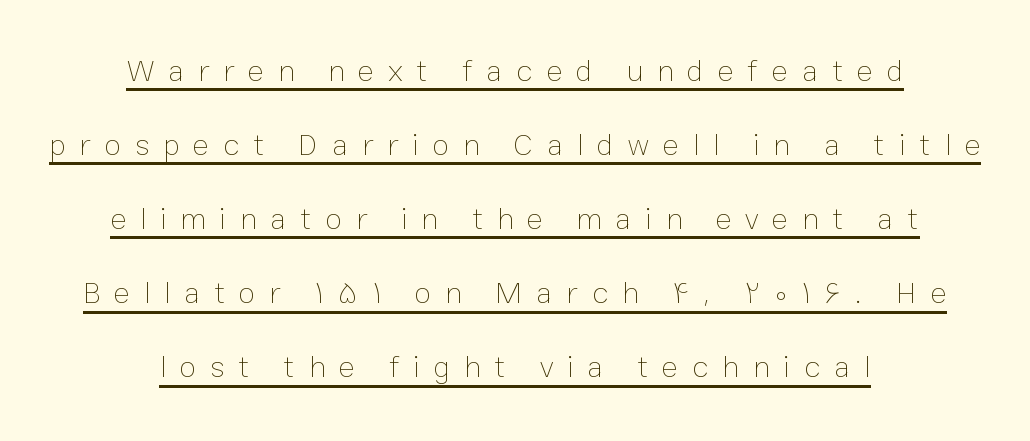
The image shows 31 px thin type, upright; set centered, loose line spacing (2.39x), unusually wide letter spacing (+0.44 em), underlined; low stroke contrast and a medium x-height.
